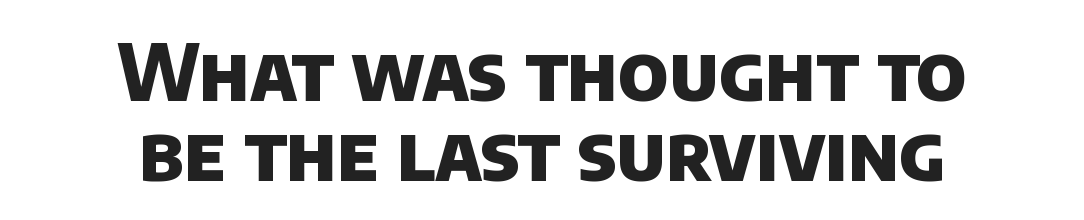
{"serif": "no", "bold": "yes", "weight": "heavy", "width": "normal", "stroke_contrast": "low", "x_height": "large", "monospaced": "no", "underline": "no", "align": "center", "line_spacing": "tight", "line_spacing_ratio": 1.04, "letter_spacing": "normal", "letter_spacing_em": 0.0, "glyph_px": 77}
